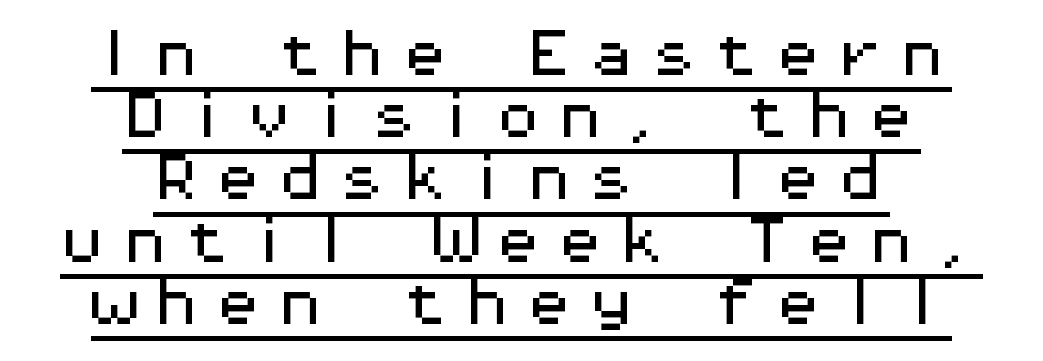
This is roman type, the default non-slanted kind. The letters are spread apart with noticeably loose tracking. A centered setting, common on invitations and titles, is used for this passage. The sample's only ornament is a line tracing under the words. Serifs: no, the terminals of the letterforms are clean. Is this a fixed-width face? Yes — each glyph sits in an identical cell.
